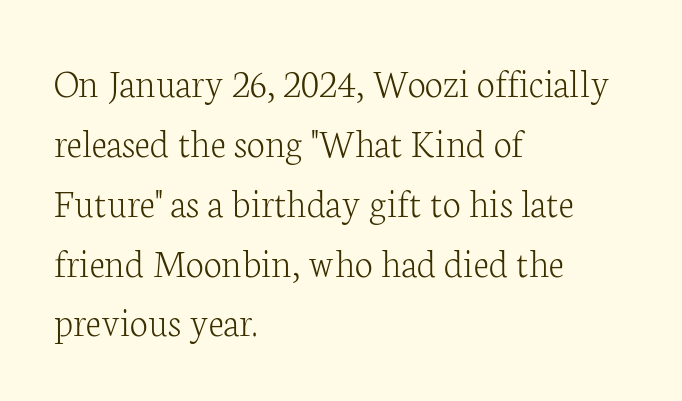
Quick note: not italic, upright. Baseline-to-baseline distance is the conventional proportion of letter height. Lines of text with bare space underneath. The text block is weighted toward the left margin, trailing off unevenly rightward. Here the designer chose a conventional face with non-uniform glyph widths.
